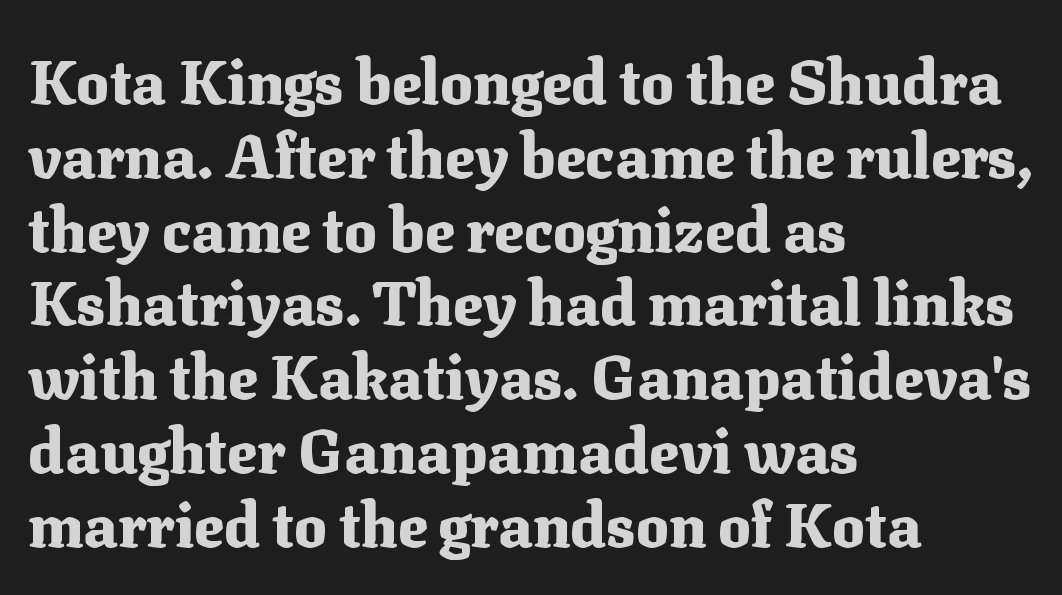
Q: Is the text bold? A: Yes.
Q: Is the text italic (slanted)? A: No, it is upright.
Q: Is the typeface a serif or a sans-serif typeface? A: Serif.
Q: Is the text underlined? A: No.
Q: How is the paragraph aligned? A: Left-aligned.
Q: Is the spacing between letters normal or unusually wide? A: Normal.
Q: Width (condensed, normal, or wide)? A: Normal.
Q: Stroke contrast? A: Medium.
Q: x-height? A: Medium.
Q: Monospaced? A: No.
